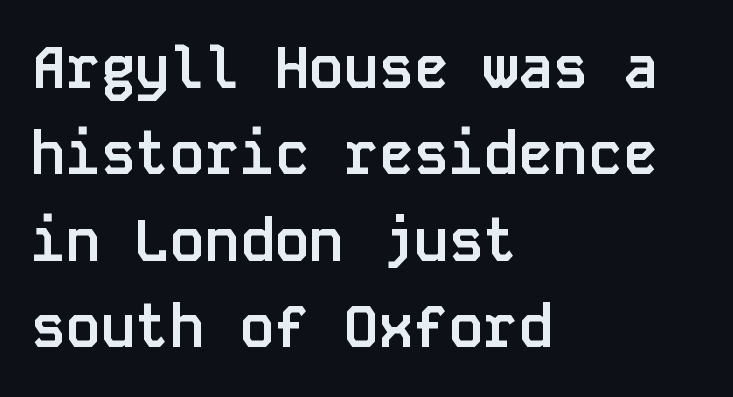
{"serif": "no", "italic": "no", "bold": "yes", "weight": "semibold", "width": "normal", "stroke_contrast": "low", "x_height": "large", "monospaced": "yes", "underline": "no", "align": "left", "line_spacing": "normal", "line_spacing_ratio": 1.49, "letter_spacing": "normal", "letter_spacing_em": 0.0, "glyph_px": 58}
